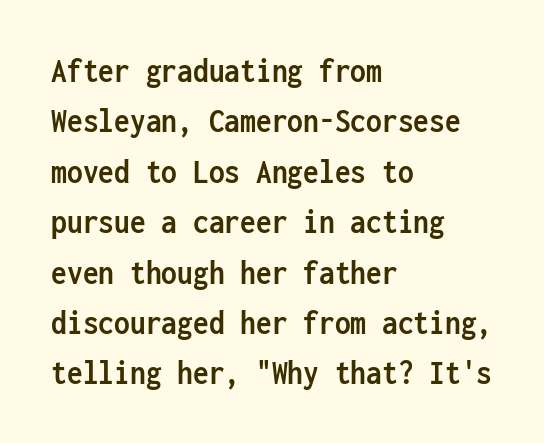
Short note: letters normally spaced. Honestly, there is no underline to notice here at all. Pretty heavy lettering here — definitely bold. Regular leading. Vertical strokes here are truly vertical. The face used here is monospaced, like something from a code editor.
